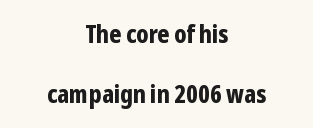
Q: Is the text bold? A: Yes.
Q: Is the text italic (slanted)? A: No, it is upright.
Q: Is the text underlined? A: No.
Q: How is the paragraph aligned? A: Centered.
Q: Is the spacing between letters normal or unusually wide? A: Normal.
Q: Is the spacing between lines tight, normal or loose? A: Loose.
